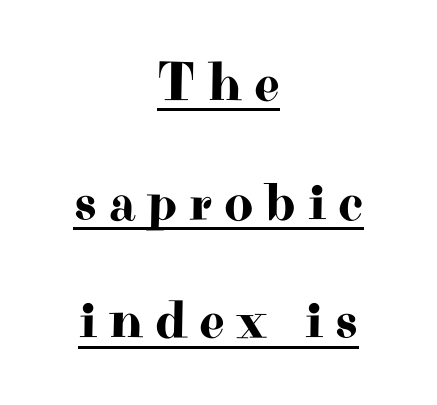
{"serif": "yes", "italic": "no", "width": "wide", "stroke_contrast": "high", "x_height": "small", "monospaced": "no", "underline": "yes", "align": "center", "line_spacing": "loose", "line_spacing_ratio": 2.12, "letter_spacing": "wide", "letter_spacing_em": 0.21, "glyph_px": 56}
